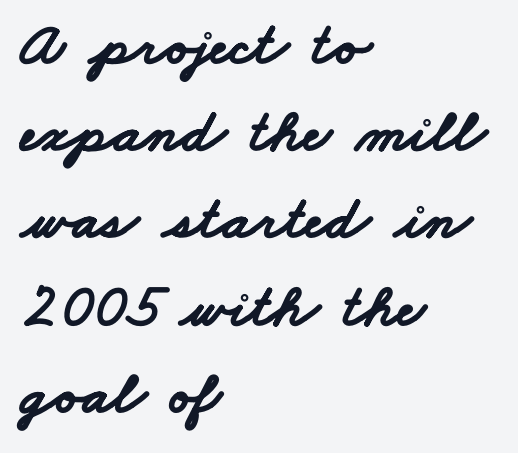
Q: Is the text bold? A: Yes.
Q: Is the typeface a serif or a sans-serif typeface? A: Sans-serif.
Q: Is the text underlined? A: No.
Q: How is the paragraph aligned? A: Left-aligned.
Q: Is the spacing between letters normal or unusually wide? A: Normal.
Q: Is the spacing between lines tight, normal or loose? A: Normal.
Q: Width (condensed, normal, or wide)? A: Wide.
Q: Stroke contrast? A: Low.
Q: x-height? A: Small.
Q: Monospaced? A: No.
